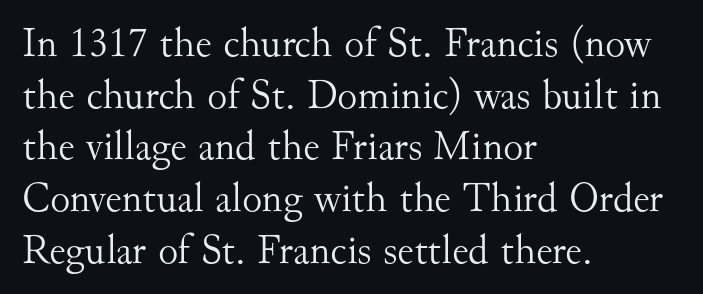
{"serif": "yes", "italic": "no", "bold": "no", "weight": "light", "width": "normal", "stroke_contrast": "medium", "x_height": "small", "monospaced": "no", "underline": "no", "align": "left", "line_spacing_ratio": 1.23, "letter_spacing": "normal", "letter_spacing_em": 0.0, "glyph_px": 42}
